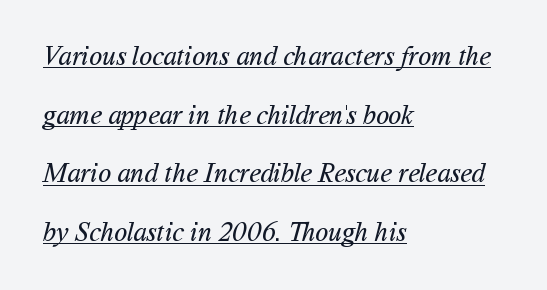
The image shows 27 px text type; set left-aligned, loose line spacing (2.17x), normal letter spacing, underlined.
